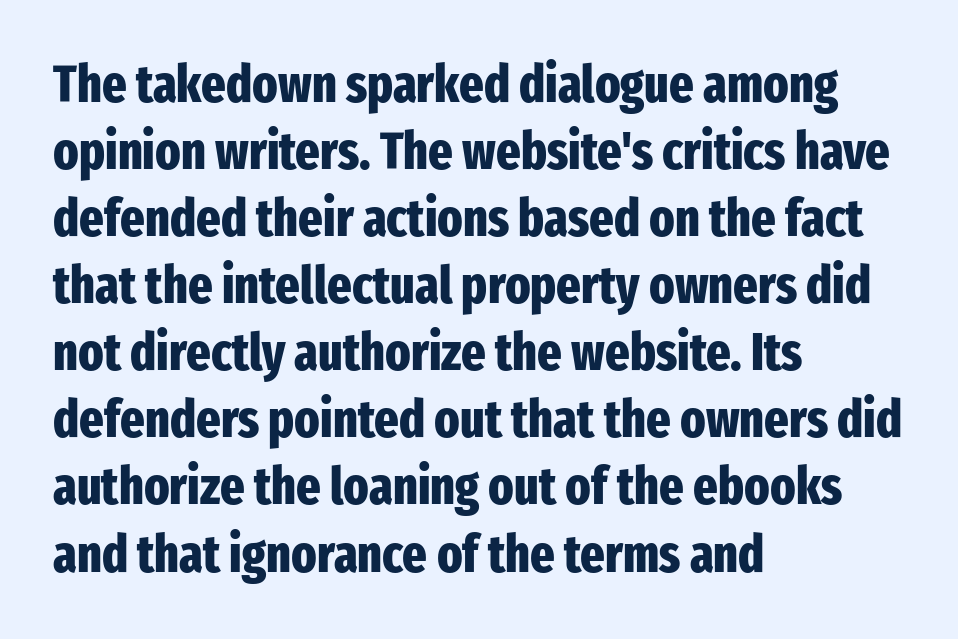
Q: Is the text bold? A: Yes.
Q: Is the text italic (slanted)? A: No, it is upright.
Q: Is the typeface a serif or a sans-serif typeface? A: Sans-serif.
Q: Is the text underlined? A: No.
Q: How is the paragraph aligned? A: Left-aligned.
Q: Is the spacing between letters normal or unusually wide? A: Normal.
Q: Is the spacing between lines tight, normal or loose? A: Normal.
Q: Width (condensed, normal, or wide)? A: Condensed.
Q: Stroke contrast? A: Low.
Q: x-height? A: Medium.
Q: Monospaced? A: No.
